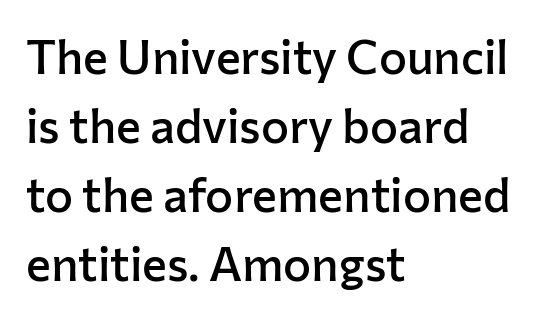
The image shows 47 px semibold sans-serif type, upright; set left-aligned, normal line spacing (1.47x), normal letter spacing, not underlined; low stroke contrast and a medium x-height.
